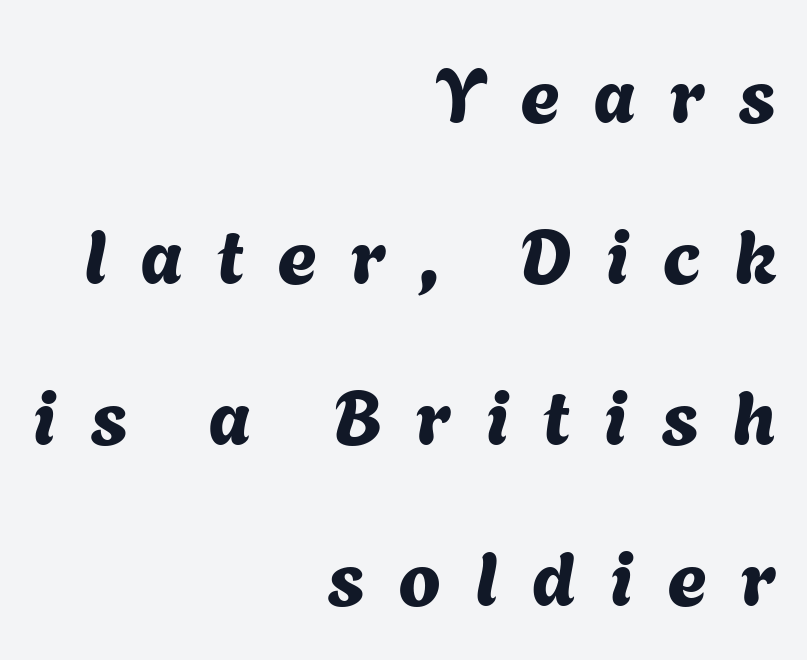
The image shows 76 px sans-serif type; set right-aligned, loose line spacing (2.12x), unusually wide letter spacing (+0.44 em), not underlined; medium stroke contrast and a medium x-height.
